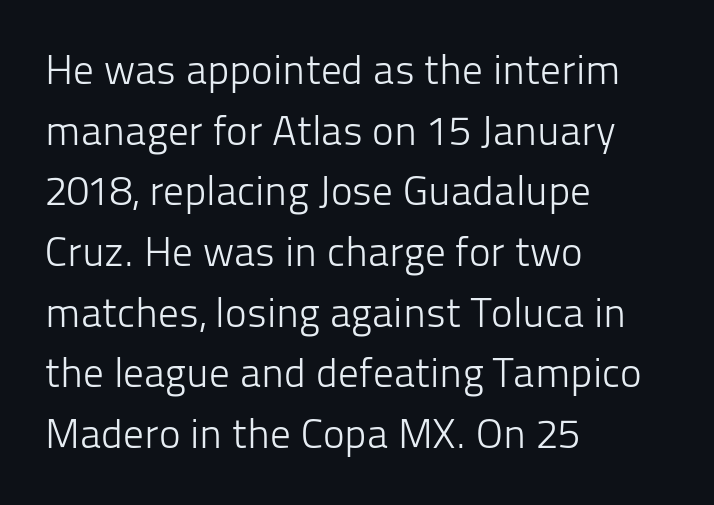
Q: Is the text bold? A: No.
Q: Is the text italic (slanted)? A: No, it is upright.
Q: Is the typeface a serif or a sans-serif typeface? A: Sans-serif.
Q: Is the text underlined? A: No.
Q: How is the paragraph aligned? A: Left-aligned.
Q: Is the spacing between letters normal or unusually wide? A: Normal.
Q: Is the spacing between lines tight, normal or loose? A: Normal.
Q: Width (condensed, normal, or wide)? A: Normal.
Q: Stroke contrast? A: Low.
Q: x-height? A: Medium.
Q: Monospaced? A: No.
